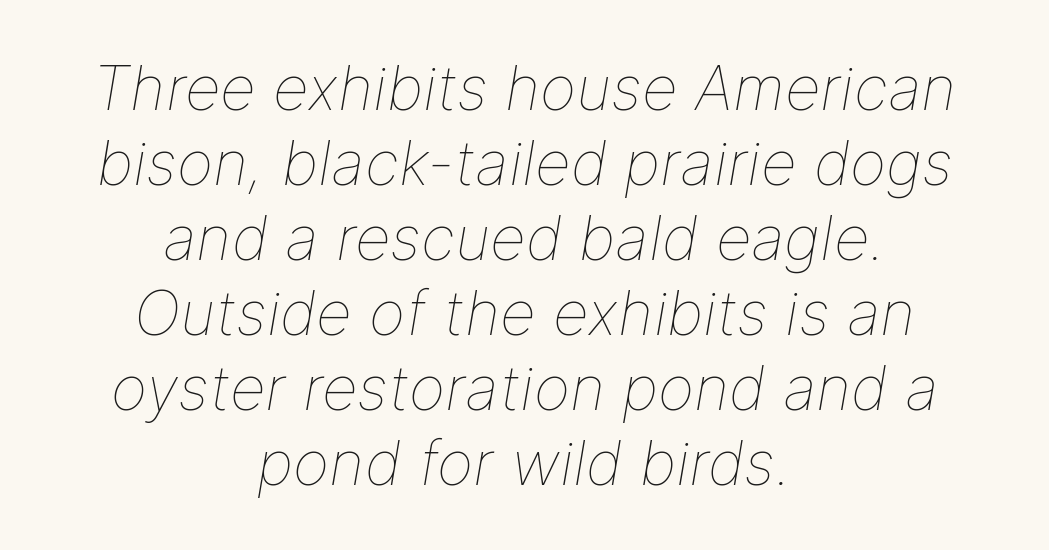
{"italic": "yes", "lean": "right", "slant_degrees": 9, "bold": "no", "weight": "thin", "width": "normal", "stroke_contrast": "low", "x_height": "medium", "monospaced": "no", "underline": "no", "align": "center", "line_spacing_ratio": 1.21, "letter_spacing": "normal", "letter_spacing_em": 0.0, "glyph_px": 62}
